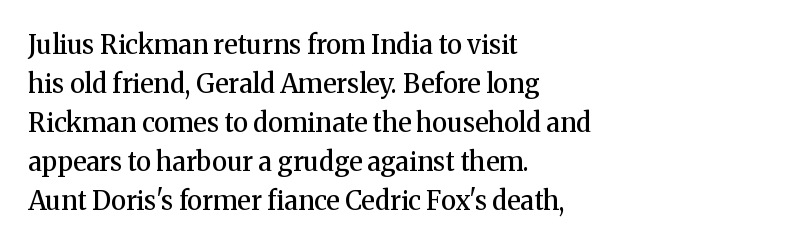
Q: Is the text bold? A: Semi-bold.
Q: Is the text italic (slanted)? A: No, it is upright.
Q: Is the text underlined? A: No.
Q: How is the paragraph aligned? A: Left-aligned.
Q: Is the spacing between letters normal or unusually wide? A: Normal.
Q: Is the spacing between lines tight, normal or loose? A: Normal.
